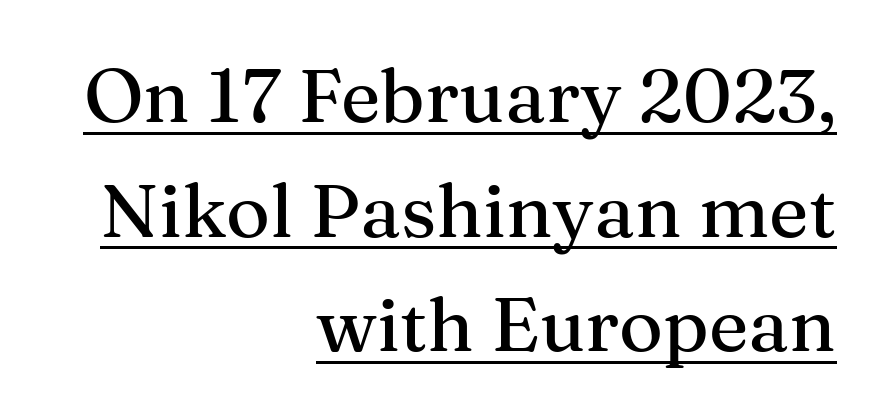
The image shows 75 px serif type, upright; set right-aligned, normal line spacing (1.53x), normal letter spacing, underlined; medium stroke contrast and a medium x-height.
